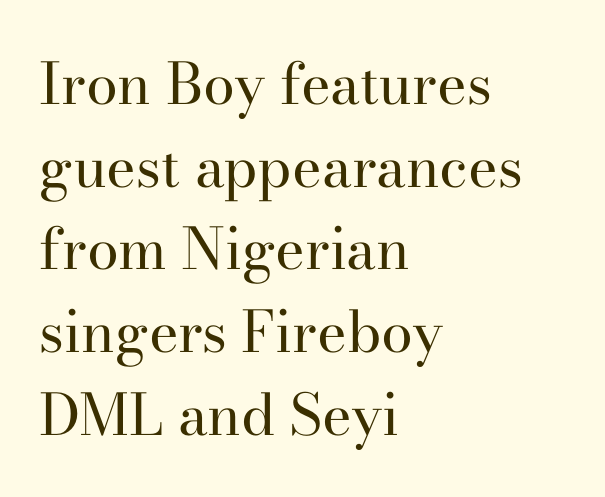
Does extra space separate the letters? No, they use regular spacing. Character widths vary here, with narrow letters taking less room than wide ones. Look at the bottom of the vertical strokes: they flare into serifs here. The letterforms sit at book weight or below. The passage shown is not underscored anywhere.
